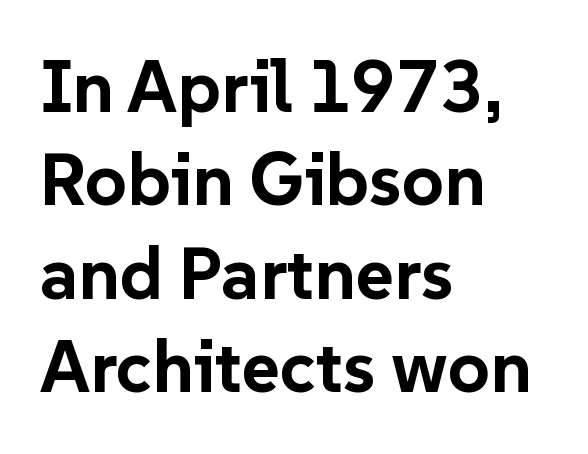
Q: Is the text bold? A: Yes.
Q: Is the text italic (slanted)? A: No, it is upright.
Q: Is the typeface a serif or a sans-serif typeface? A: Sans-serif.
Q: Is the text underlined? A: No.
Q: How is the paragraph aligned? A: Left-aligned.
Q: Is the spacing between letters normal or unusually wide? A: Normal.
Q: Is the spacing between lines tight, normal or loose? A: Normal.
Q: Width (condensed, normal, or wide)? A: Normal.
Q: Stroke contrast? A: Low.
Q: x-height? A: Medium.
Q: Monospaced? A: No.
